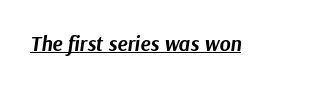
The glyphs have the mass of a bold cut. A typesetter would call this zero additional tracking. When letters slant like this, we call the style italic. What decoration does the sample have? An underline.
